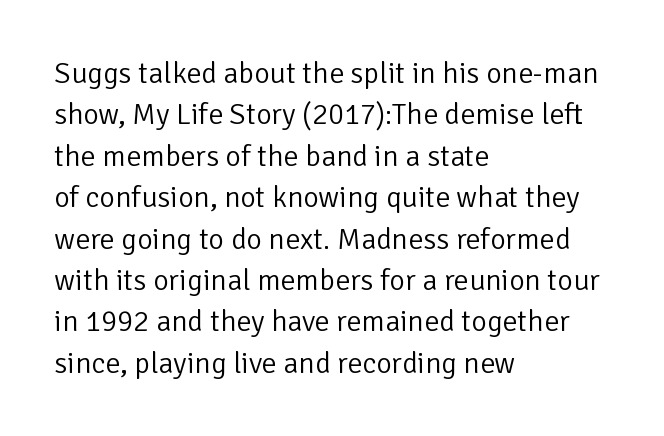
Q: Is the text bold? A: No.
Q: Is the text italic (slanted)? A: No, it is upright.
Q: Is the typeface a serif or a sans-serif typeface? A: Sans-serif.
Q: Is the text underlined? A: No.
Q: How is the paragraph aligned? A: Left-aligned.
Q: Is the spacing between letters normal or unusually wide? A: Normal.
Q: Is the spacing between lines tight, normal or loose? A: Normal.
Q: Width (condensed, normal, or wide)? A: Normal.
Q: Stroke contrast? A: Low.
Q: x-height? A: Medium.
Q: Monospaced? A: No.
